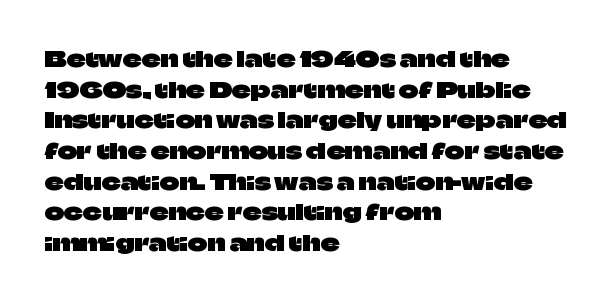
Style check: upright. Quick note: interline space is typical. This sample uses plain, unmodified letter spacing. In CSS terms this would be text-align: left.
